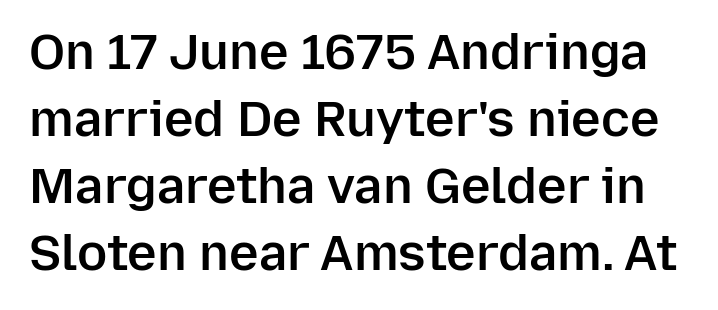
The image shows 50 px semibold sans-serif type, upright; set normal line spacing (1.34x), normal letter spacing, not underlined; low stroke contrast and a medium x-height.
